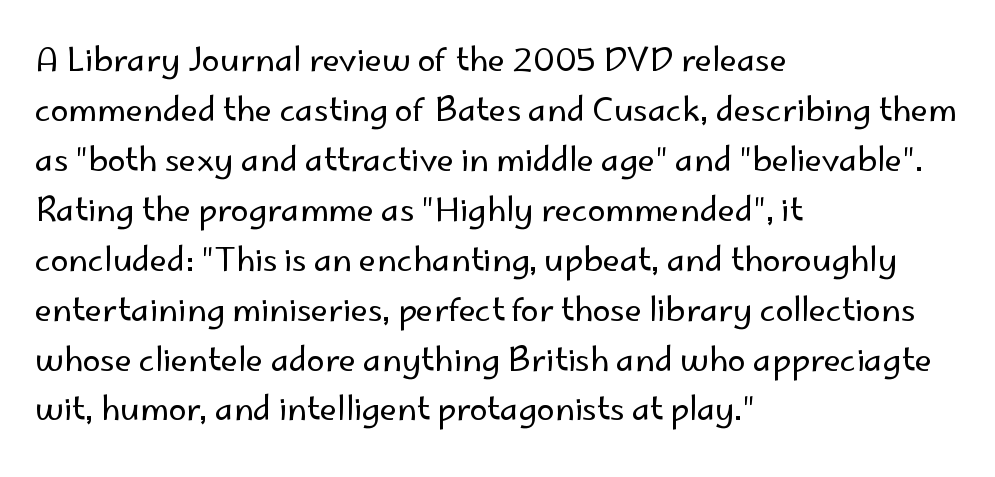
Q: Is the text bold? A: No.
Q: Is the text italic (slanted)? A: No, it is upright.
Q: Is the typeface a serif or a sans-serif typeface? A: Sans-serif.
Q: Is the text underlined? A: No.
Q: How is the paragraph aligned? A: Left-aligned.
Q: Is the spacing between letters normal or unusually wide? A: Normal.
Q: Is the spacing between lines tight, normal or loose? A: Normal.
Q: Width (condensed, normal, or wide)? A: Normal.
Q: Stroke contrast? A: Low.
Q: x-height? A: Small.
Q: Monospaced? A: No.
